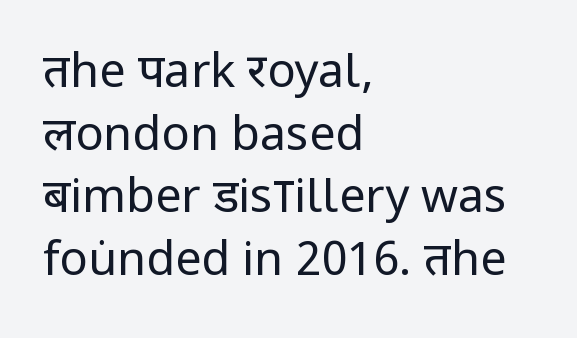
Q: Is the text bold? A: No.
Q: Is the text italic (slanted)? A: No, it is upright.
Q: Is the typeface a serif or a sans-serif typeface? A: Sans-serif.
Q: Is the text underlined? A: No.
Q: How is the paragraph aligned? A: Left-aligned.
Q: Is the spacing between letters normal or unusually wide? A: Normal.
Q: Is the spacing between lines tight, normal or loose? A: Normal.
Q: Width (condensed, normal, or wide)? A: Condensed.
Q: Stroke contrast? A: Low.
Q: x-height? A: Large.
Q: Monospaced? A: No.
